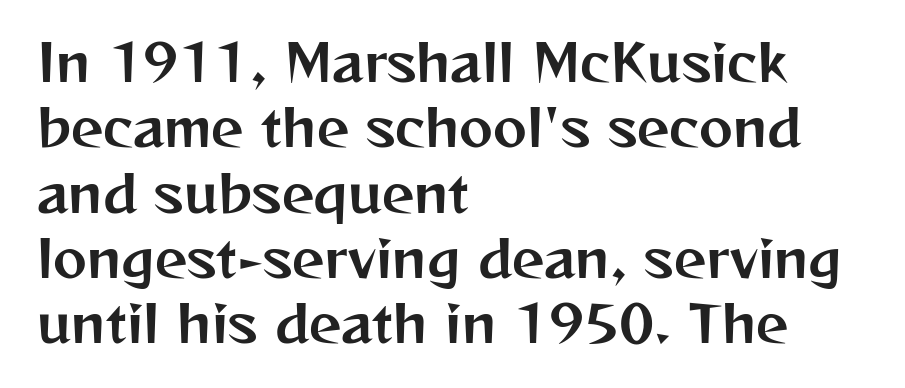
The passage shown stacks its lines at a standard gap. Which margin do the lines hug? The left one — the right edge is uneven. What kind of face is this? One without serifs — a sans. Glance below the letters and you will spot only blank space.
